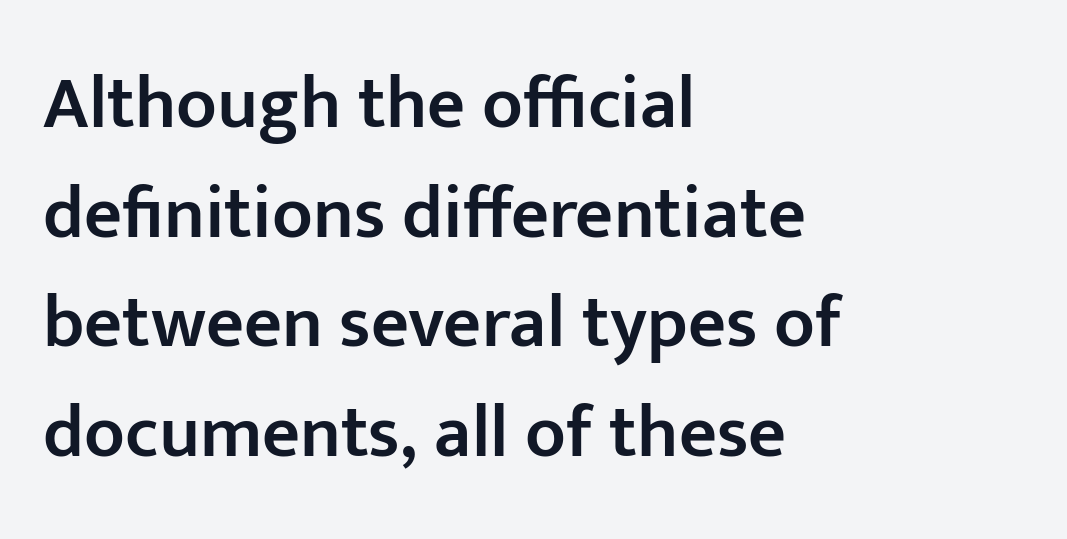
Q: Is the text bold? A: Semi-bold.
Q: Is the text italic (slanted)? A: No, it is upright.
Q: Is the typeface a serif or a sans-serif typeface? A: Sans-serif.
Q: Is the text underlined? A: No.
Q: How is the paragraph aligned? A: Left-aligned.
Q: Is the spacing between letters normal or unusually wide? A: Normal.
Q: Is the spacing between lines tight, normal or loose? A: Normal.
Q: Width (condensed, normal, or wide)? A: Normal.
Q: Stroke contrast? A: Low.
Q: x-height? A: Medium.
Q: Monospaced? A: No.
